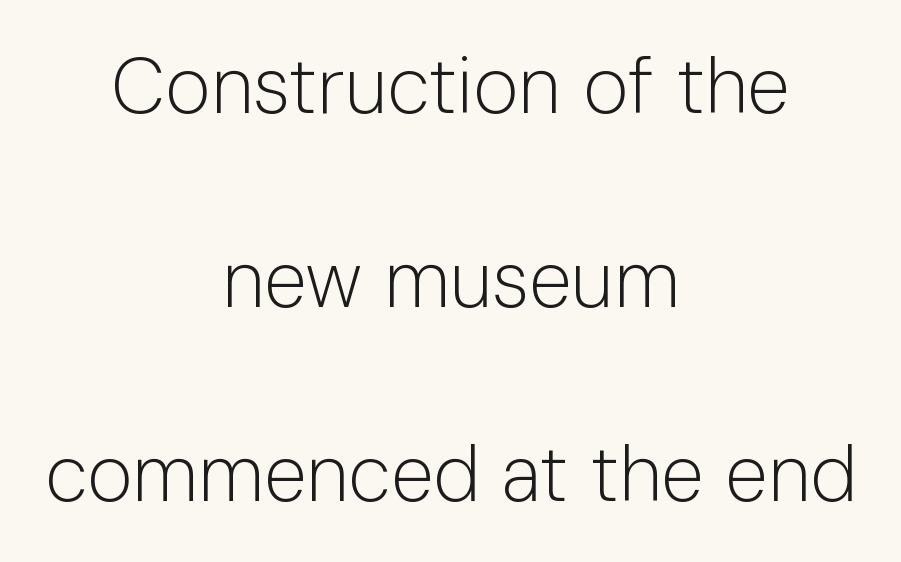
The image shows 78 px light sans-serif type, upright; set centered, loose line spacing (2.49x), normal letter spacing, not underlined; low stroke contrast and a medium x-height.
